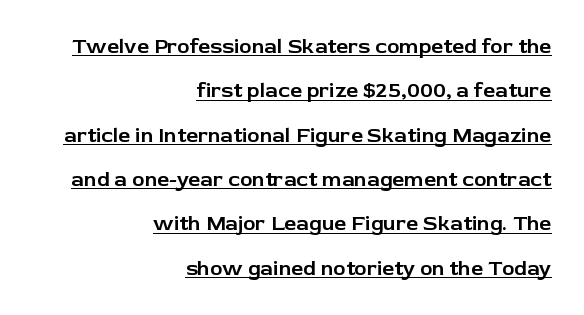
The image shows 21 px text type, upright; set right-aligned, loose line spacing (2.11x), normal letter spacing, underlined.
